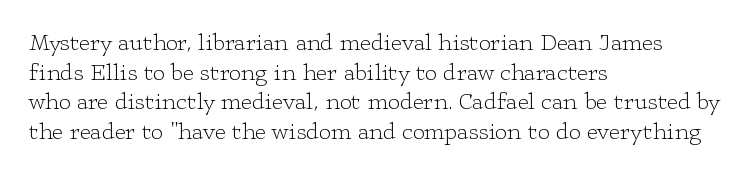
Words appear dense and cohesive because spacing is normal. Stem width sits at or under what a default text font uses. Honestly, there is no underline to notice here at all. The lettering stays uniformly vertical, giving the passage a roman look.
